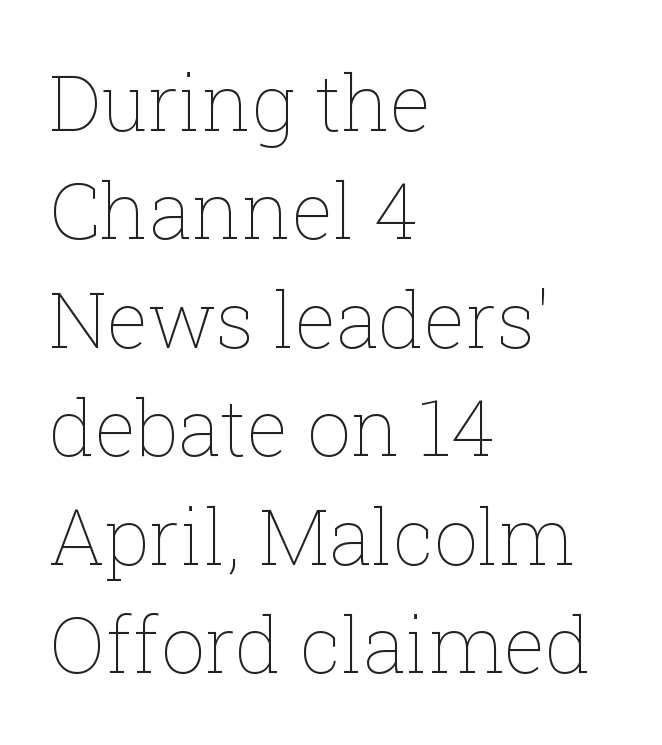
Q: Is the text bold? A: No.
Q: Is the text italic (slanted)? A: No, it is upright.
Q: Is the text underlined? A: No.
Q: How is the paragraph aligned? A: Left-aligned.
Q: Is the spacing between letters normal or unusually wide? A: Normal.
Q: Is the spacing between lines tight, normal or loose? A: Normal.
Q: Width (condensed, normal, or wide)? A: Normal.
Q: Stroke contrast? A: Low.
Q: x-height? A: Medium.
Q: Monospaced? A: No.
